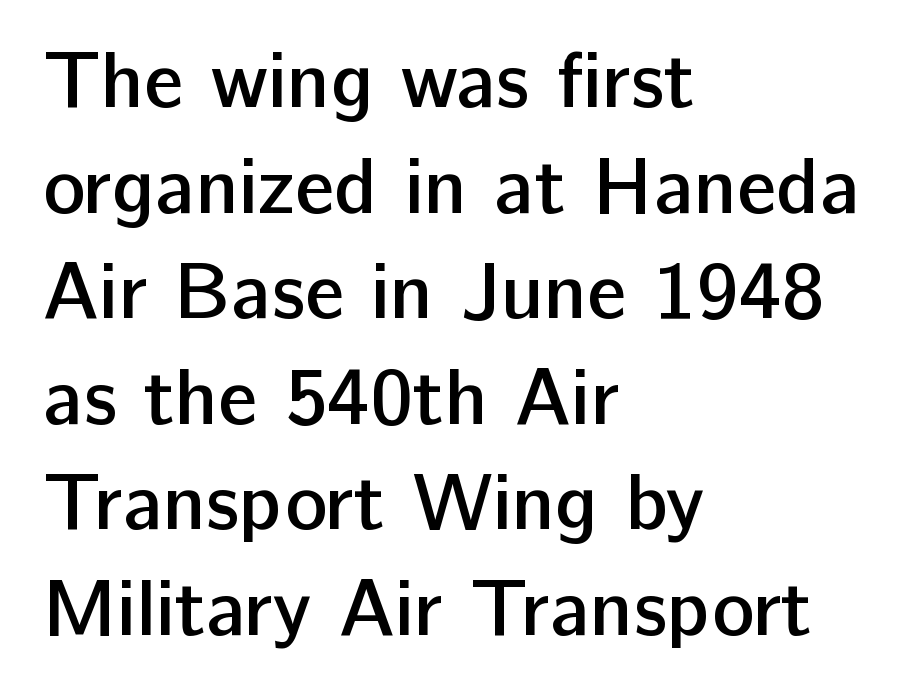
The image shows 80 px semibold sans-serif type, upright; set left-aligned, normal line spacing (1.32x), normal letter spacing, not underlined; low stroke contrast and a medium x-height.
